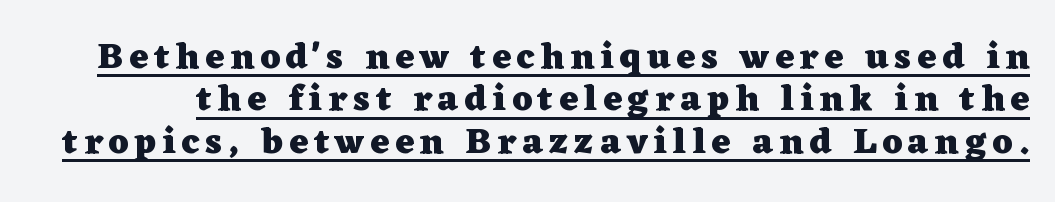
{"serif": "yes", "italic": "no", "bold": "yes", "weight": "heavy", "width": "wide", "stroke_contrast": "low", "x_height": "medium", "monospaced": "no", "underline": "yes", "line_spacing_ratio": 1.18, "glyph_px": 36}
